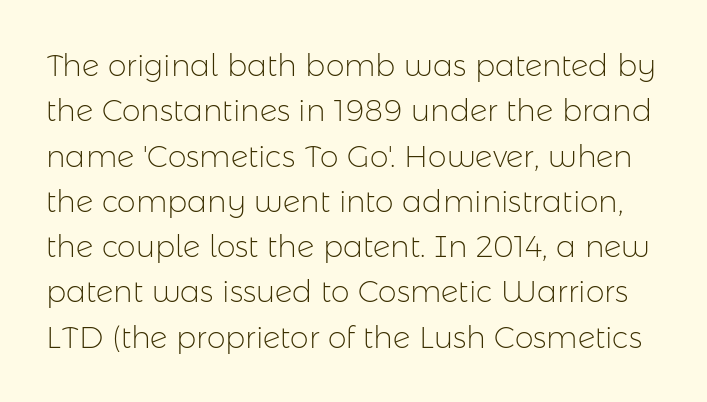
The image shows 30 px light sans-serif type, upright; set normal line spacing (1.51x), normal letter spacing, not underlined; low stroke contrast and a medium x-height.
